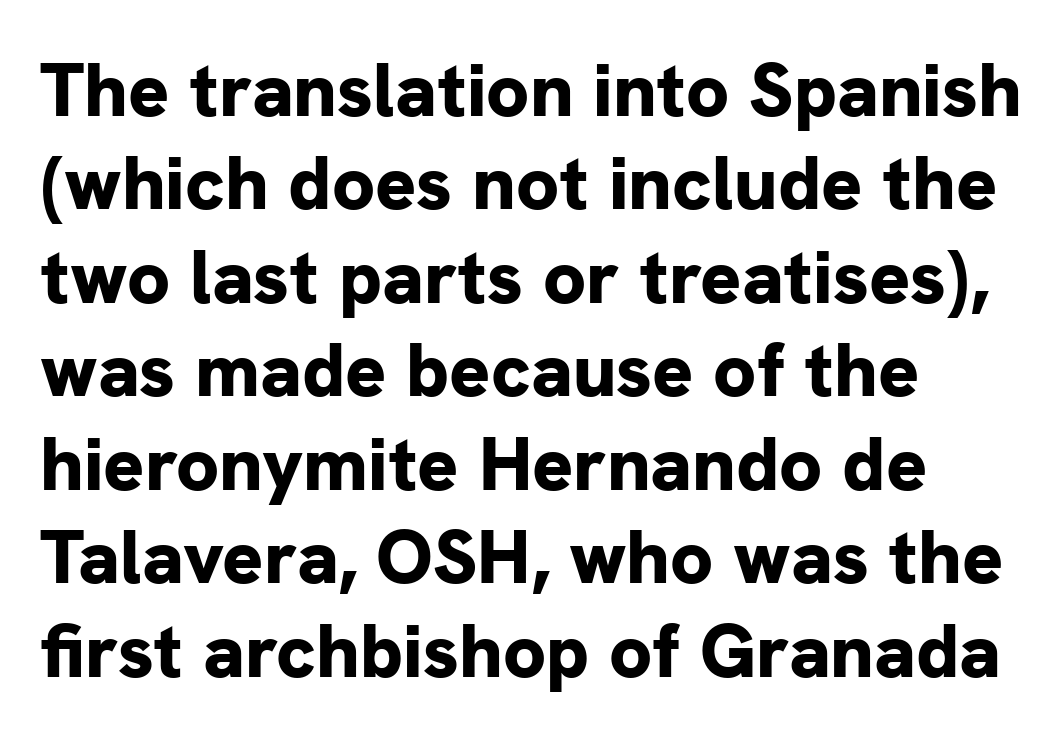
Q: Is the text bold? A: Yes.
Q: Is the text italic (slanted)? A: No, it is upright.
Q: Is the typeface a serif or a sans-serif typeface? A: Sans-serif.
Q: Is the text underlined? A: No.
Q: How is the paragraph aligned? A: Left-aligned.
Q: Is the spacing between letters normal or unusually wide? A: Normal.
Q: Width (condensed, normal, or wide)? A: Normal.
Q: Stroke contrast? A: Low.
Q: x-height? A: Medium.
Q: Monospaced? A: No.
